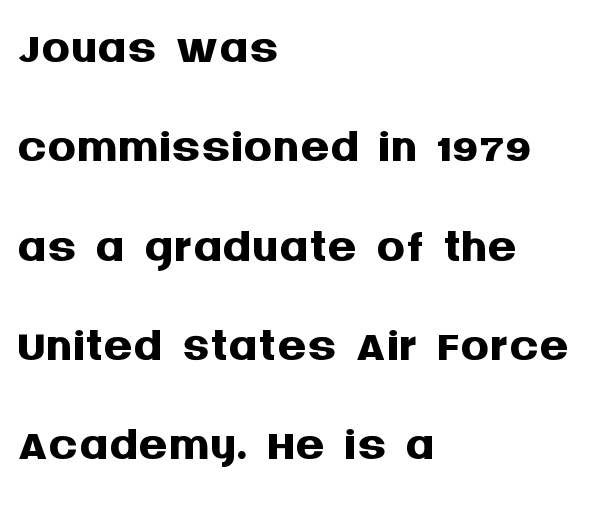
The rendering uses a moderate line-height, typical for paragraphs. Is the type bold? Yes — the strokes are clearly thick and heavy. Tracking here is standard; glyphs follow each other at the usual distance. The lines in this sample share a left origin and differ only in where they stop. The passage shown is typeset with a sans-serif family. The area under the type is left untouched.
